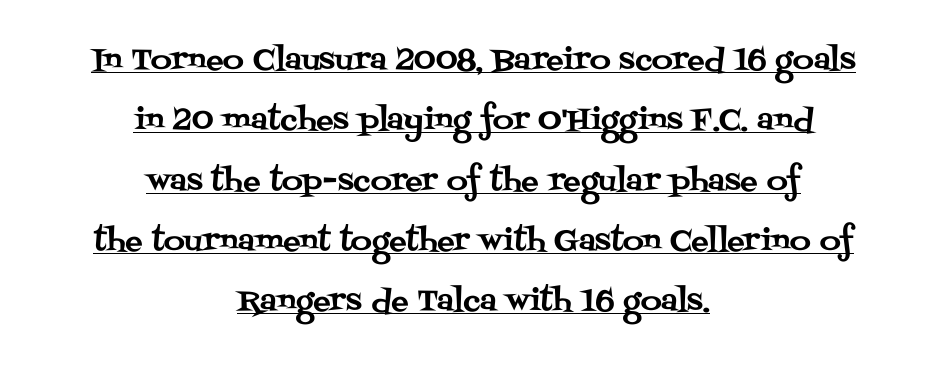
{"serif": "yes", "italic": "no", "width": "normal", "stroke_contrast": "medium", "x_height": "large", "monospaced": "no", "underline": "yes", "align": "center", "line_spacing": "loose", "line_spacing_ratio": 2.08, "letter_spacing": "normal", "letter_spacing_em": 0.0, "glyph_px": 29}
